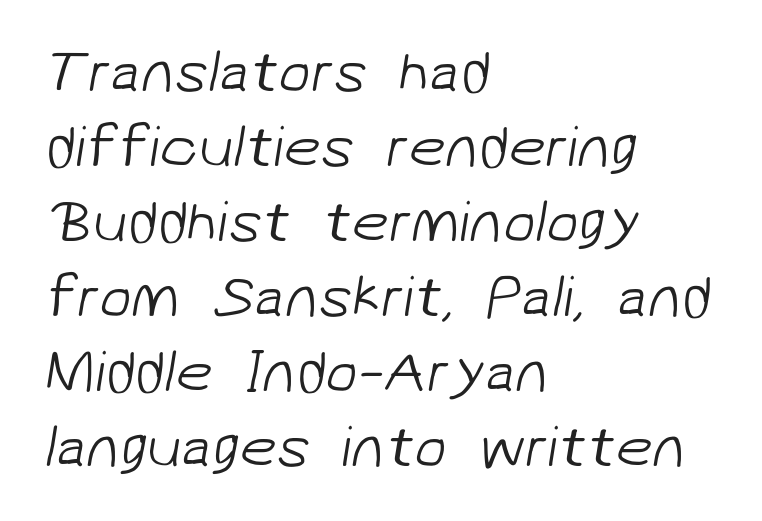
{"serif": "no", "bold": "no", "weight": "light", "width": "normal", "stroke_contrast": "low", "x_height": "medium", "monospaced": "no", "underline": "no", "align": "left", "line_spacing": "normal", "line_spacing_ratio": 1.27, "letter_spacing": "normal", "letter_spacing_em": 0.0, "glyph_px": 59}
